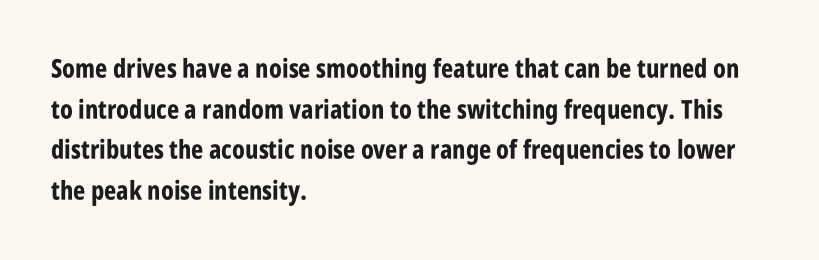
The image shows 26 px bold type, upright; set left-aligned, normal line spacing (1.56x), normal letter spacing, not underlined.
